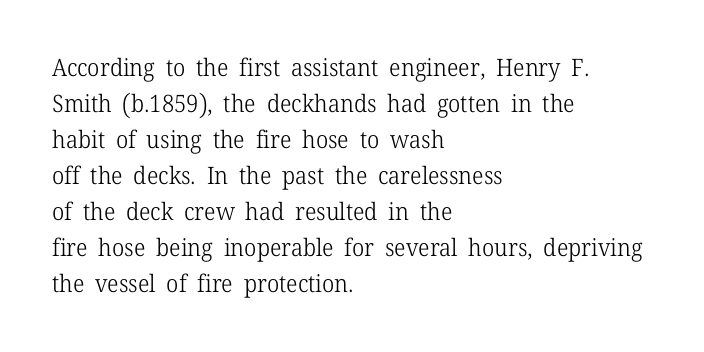
Q: Is the text bold? A: No.
Q: Is the text italic (slanted)? A: No, it is upright.
Q: Is the text underlined? A: No.
Q: How is the paragraph aligned? A: Left-aligned.
Q: Is the spacing between letters normal or unusually wide? A: Normal.
Q: Is the spacing between lines tight, normal or loose? A: Normal.
